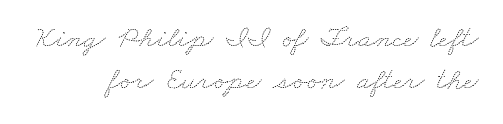
The image shows 31 px thin, wide type; set right-aligned, normal line spacing (1.35x), normal letter spacing, not underlined; medium stroke contrast and a small x-height.
